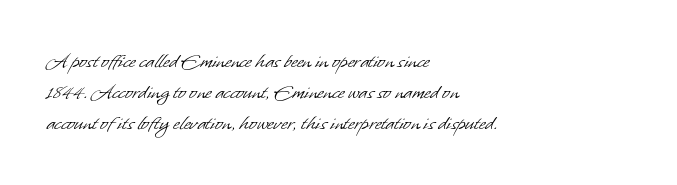
The image shows 23 px text type; set left-aligned, normal line spacing (1.34x), normal letter spacing, not underlined.
